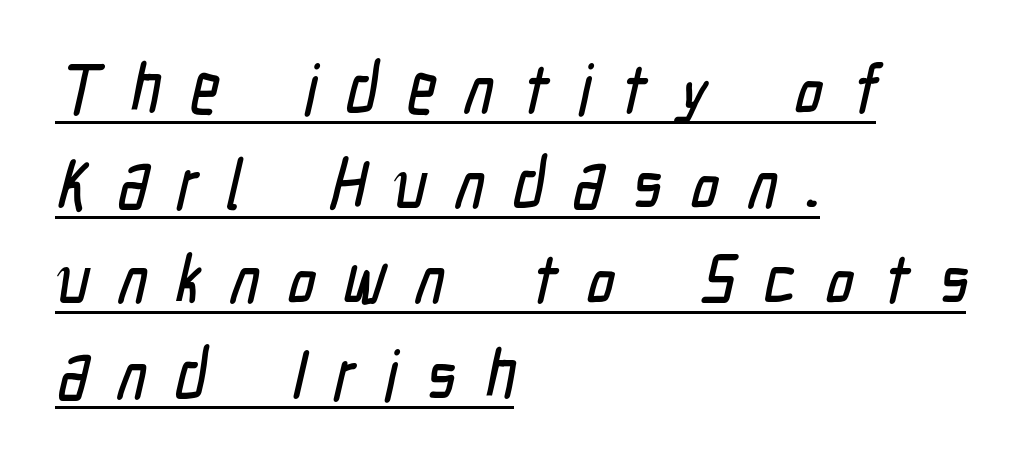
{"serif": "no", "width": "condensed", "stroke_contrast": "low", "x_height": "medium", "monospaced": "no", "underline": "yes", "align": "left", "line_spacing": "normal", "line_spacing_ratio": 1.36, "letter_spacing": "wide", "letter_spacing_em": 0.41, "glyph_px": 70}
